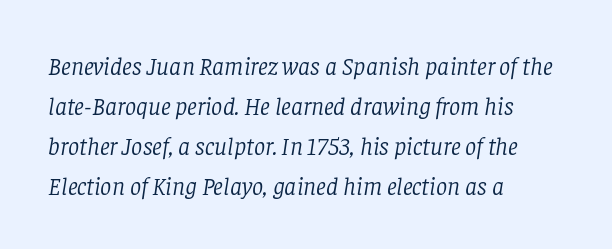
The rows are spaced the way most documents space them. Type without underlining. The line texture is even and compact thanks to regular tracking. Weight: in the light-to-regular range.
